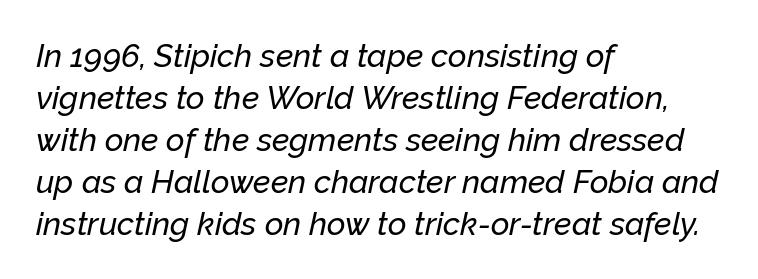
Q: Is the text italic (slanted)? A: Yes, it leans right by about 12 degrees.
Q: Is the text underlined? A: No.
Q: How is the paragraph aligned? A: Left-aligned.
Q: Is the spacing between letters normal or unusually wide? A: Normal.
Q: Is the spacing between lines tight, normal or loose? A: Normal.
Q: Width (condensed, normal, or wide)? A: Normal.
Q: Stroke contrast? A: Low.
Q: x-height? A: Medium.
Q: Monospaced? A: No.
